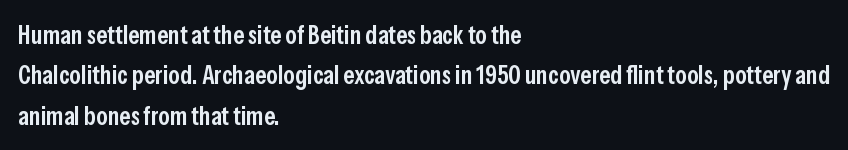
Posture: vertical. No word sits above an underline. Its strokes are somewhat broadened, the hallmark of semibold type. How are the letters spaced? Ordinarily, with no added tracking.
